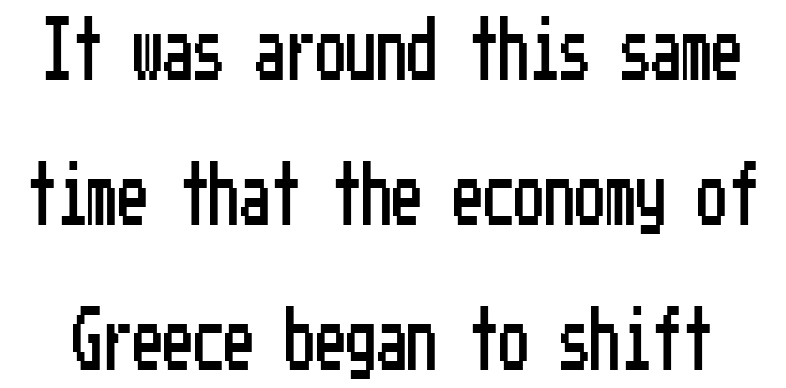
{"serif": "no", "italic": "no", "width": "condensed", "stroke_contrast": "low", "x_height": "medium", "underline": "no", "line_spacing": "loose", "line_spacing_ratio": 2.38, "letter_spacing": "normal", "letter_spacing_em": 0.0, "glyph_px": 61}
